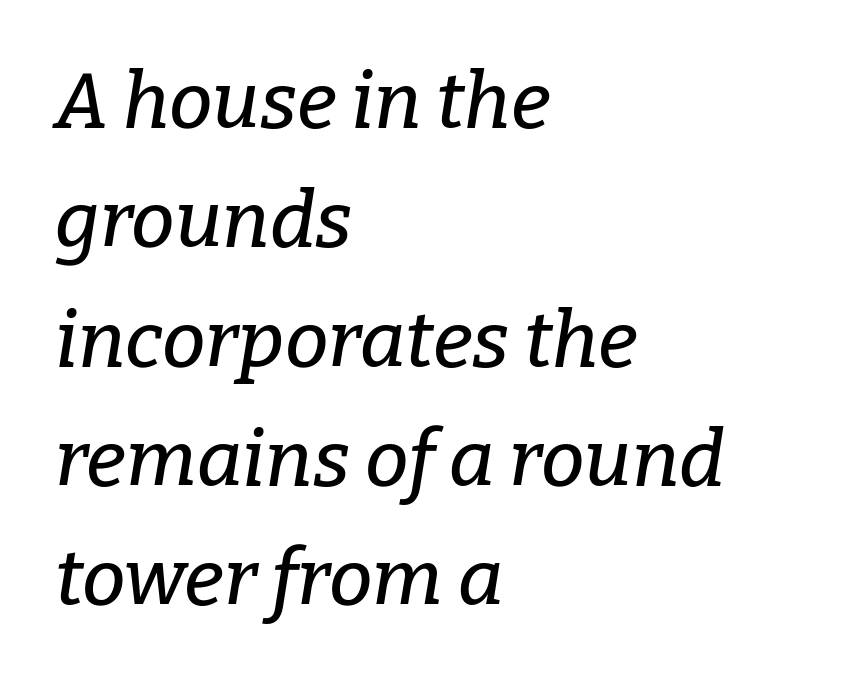
The passage shown has conventional tracking throughout. The glyphs are unaccompanied by any horizontal stroke below them. Honestly, the row spacing looks completely unremarkable. Visually the block forms a straight wall on the left and a jagged coastline on the right. You could not count columns in this text — the font is proportionally spaced. Tall strokes in this sample are angled rather than plumb.
